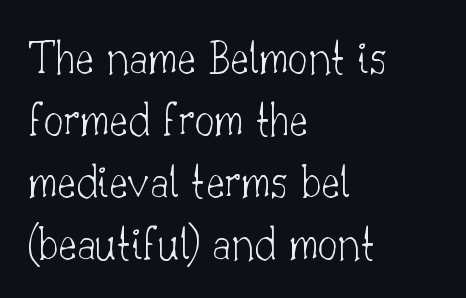
Rule under the text: the space is simply empty. These lines are rendered in a variable-pitch font. This sample uses a serif face. Each word holds together tightly as a unit, with standard inter-letter gaps. The typography opts for an upright posture over an oblique one.
